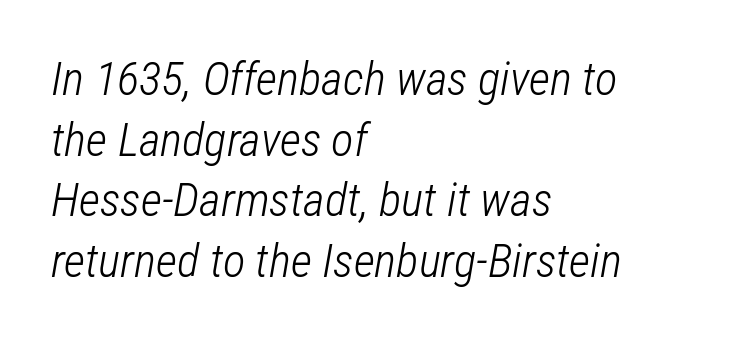
Characters follow at the spacing the type designer built in. Think of a printed novel: that variable character pitch is what you see here. The text carries the slant typical of an italic or oblique font. The ragged edge is on the right, which tells us the setting is flush left. Counters stay open thanks to moderate or lighter strokes. Line spacing here is normal.
